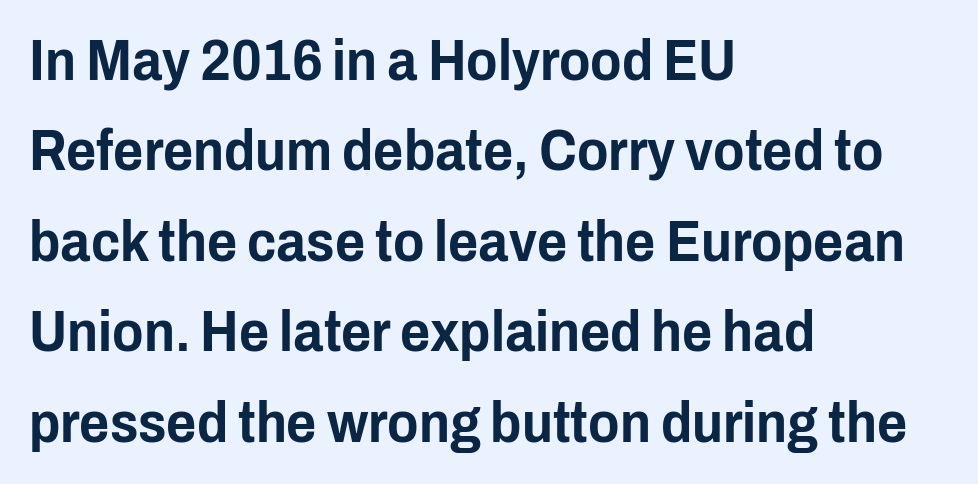
{"serif": "no", "italic": "no", "width": "condensed", "stroke_contrast": "low", "x_height": "medium", "monospaced": "no", "underline": "no", "align": "left", "line_spacing": "normal", "line_spacing_ratio": 1.56, "letter_spacing": "normal", "letter_spacing_em": 0.0, "glyph_px": 58}
